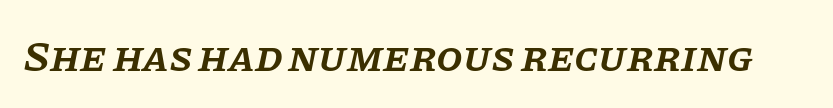
{"serif": "yes", "italic": "yes", "lean": "right", "slant_degrees": 11, "bold": "semi", "weight": "semibold", "width": "normal", "stroke_contrast": "low", "x_height": "large", "monospaced": "no", "underline": "no", "letter_spacing": "normal", "letter_spacing_em": 0.0, "glyph_px": 43}
